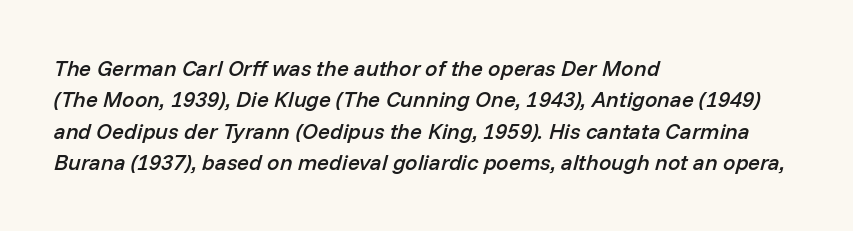
{"italic": "yes", "lean": "right", "slant_degrees": 14, "bold": "semi", "underline": "no", "align": "left", "line_spacing": "normal", "line_spacing_ratio": 1.43, "letter_spacing": "normal", "letter_spacing_em": 0.0, "glyph_px": 22}
